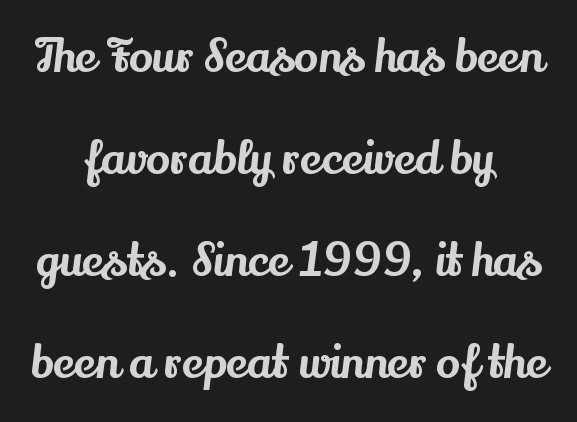
{"serif": "yes", "width": "normal", "stroke_contrast": "medium", "x_height": "small", "monospaced": "no", "underline": "no", "align": "center", "line_spacing": "loose", "line_spacing_ratio": 2.27, "letter_spacing": "normal", "letter_spacing_em": 0.0, "glyph_px": 45}
